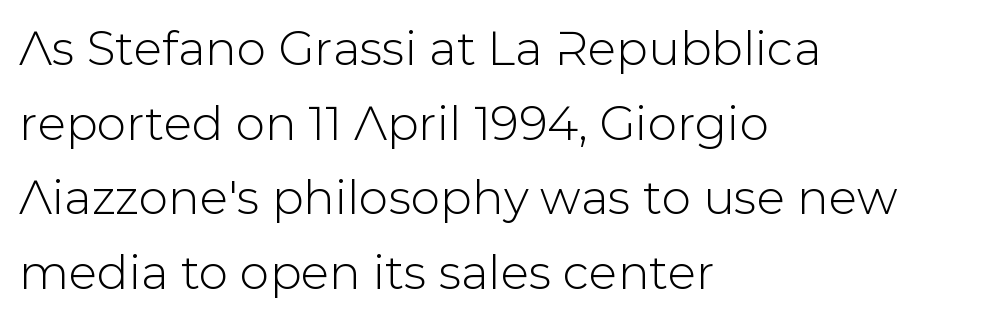
Q: Is the text italic (slanted)? A: No, it is upright.
Q: Is the typeface a serif or a sans-serif typeface? A: Sans-serif.
Q: Is the text underlined? A: No.
Q: How is the paragraph aligned? A: Left-aligned.
Q: Is the spacing between letters normal or unusually wide? A: Normal.
Q: Is the spacing between lines tight, normal or loose? A: Normal.
Q: Width (condensed, normal, or wide)? A: Normal.
Q: Stroke contrast? A: Low.
Q: x-height? A: Medium.
Q: Monospaced? A: No.
